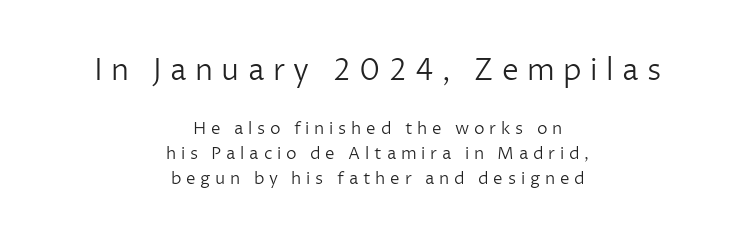
The image shows 30 px light sans-serif type, upright; set centered, normal line spacing (1.45x), unusually wide letter spacing (+0.28 em), not underlined; the first (top) block is 1.76x larger; low stroke contrast and a medium x-height.
